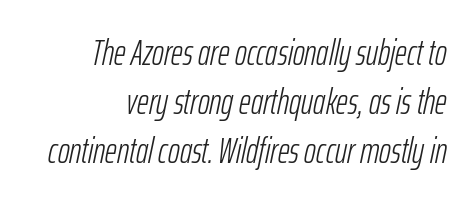
{"italic": "yes", "lean": "right", "slant_degrees": 12, "bold": "no", "weight": "light", "width": "condensed", "stroke_contrast": "low", "x_height": "medium", "monospaced": "no", "underline": "no", "align": "right", "line_spacing": "normal", "line_spacing_ratio": 1.36, "letter_spacing": "normal", "letter_spacing_em": 0.0, "glyph_px": 36}
